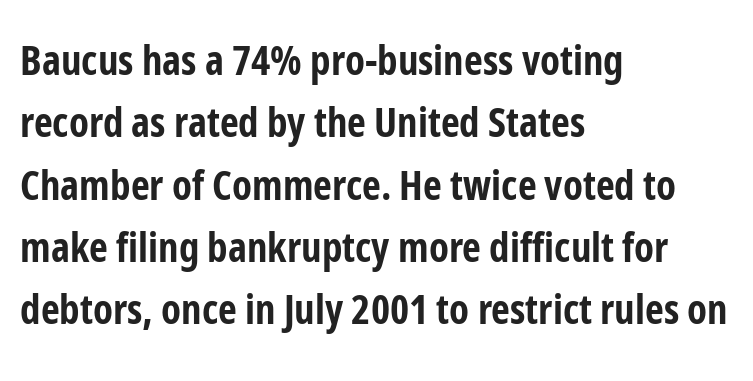
The image shows 41 px bold, condensed sans-serif type, upright; set left-aligned, normal line spacing (1.52x), normal letter spacing, not underlined; low stroke contrast and a medium x-height.
